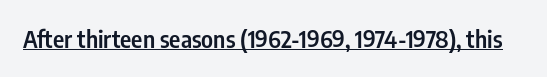
{"italic": "no", "bold": "semi", "underline": "yes", "letter_spacing": "normal", "letter_spacing_em": 0.0, "glyph_px": 24}
